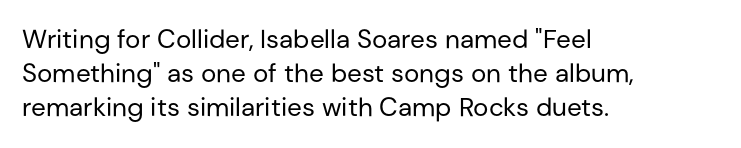
The image shows 26 px text type, upright; set left-aligned, normal line spacing (1.31x), normal letter spacing, not underlined.
